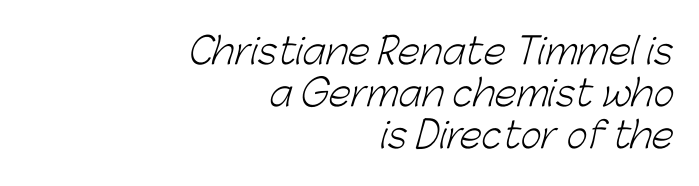
Q: Is the text bold? A: No.
Q: Is the typeface a serif or a sans-serif typeface? A: Sans-serif.
Q: Is the text underlined? A: No.
Q: How is the paragraph aligned? A: Right-aligned.
Q: Is the spacing between letters normal or unusually wide? A: Normal.
Q: Width (condensed, normal, or wide)? A: Normal.
Q: Stroke contrast? A: Low.
Q: x-height? A: Medium.
Q: Monospaced? A: No.
